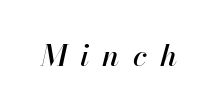
The image shows 30 px text type, italic (leaning right); set unusually wide letter spacing (+0.44 em), not underlined; high stroke contrast and a small x-height.
